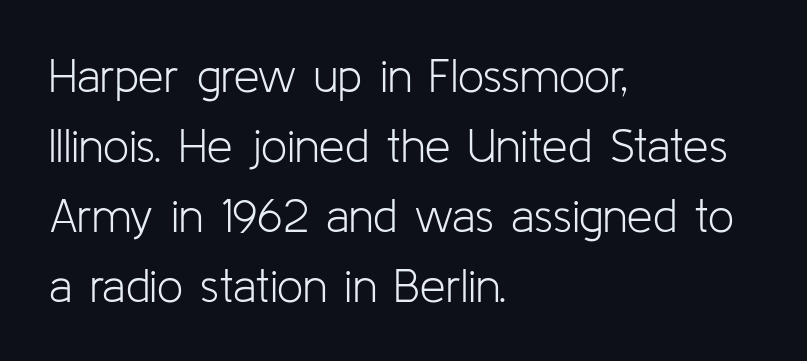
Q: Is the text bold? A: No.
Q: Is the text italic (slanted)? A: No, it is upright.
Q: Is the typeface a serif or a sans-serif typeface? A: Sans-serif.
Q: Is the text underlined? A: No.
Q: How is the paragraph aligned? A: Left-aligned.
Q: Is the spacing between letters normal or unusually wide? A: Normal.
Q: Is the spacing between lines tight, normal or loose? A: Normal.
Q: Width (condensed, normal, or wide)? A: Normal.
Q: Stroke contrast? A: Low.
Q: x-height? A: Medium.
Q: Monospaced? A: No.
